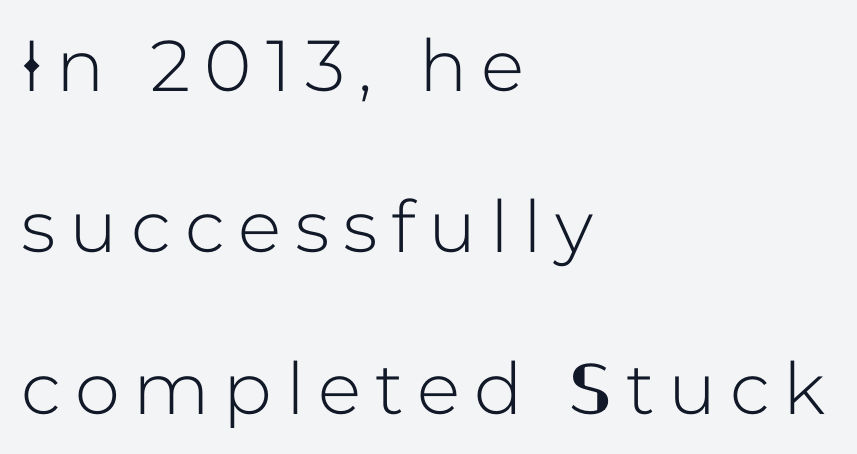
Q: Is the text italic (slanted)? A: No, it is upright.
Q: Is the typeface a serif or a sans-serif typeface? A: Sans-serif.
Q: Is the text underlined? A: No.
Q: How is the paragraph aligned? A: Left-aligned.
Q: Is the spacing between lines tight, normal or loose? A: Loose.
Q: Width (condensed, normal, or wide)? A: Normal.
Q: Stroke contrast? A: Low.
Q: x-height? A: Medium.
Q: Monospaced? A: No.
